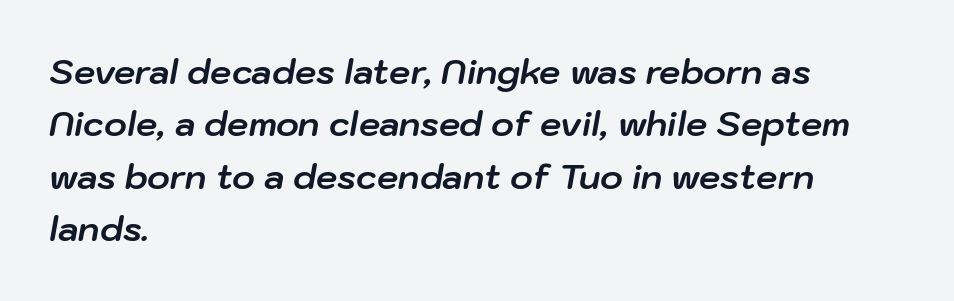
The image shows 34 px bold type, italic (leaning right); set left-aligned, normal line spacing (1.54x), normal letter spacing, not underlined; low stroke contrast and a medium x-height.
